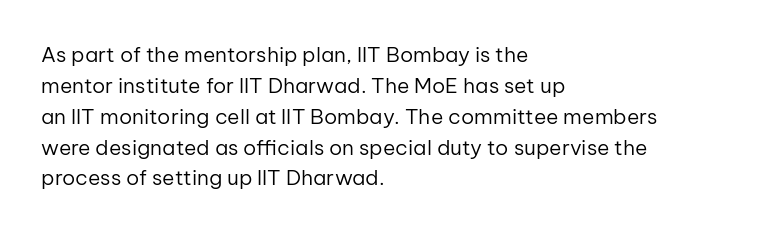
If you drew a line through each stem, it would be perfectly vertical. Leftover space on each line is placed entirely after the last word. The vertical gap from one line to the next is medium. The specimen omits any rule beneath the text block's lines.
